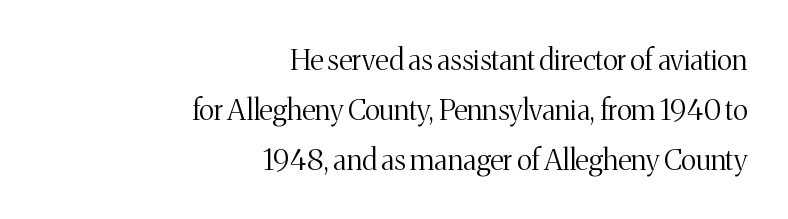
Serifs: yes, visible at the terminals of the letterforms. Nobody drew a line under any word here. Is this a fixed-width face? No — the glyphs have proportional, varying widths. Leftover space on each line is placed entirely before the opening word. Compared with a typical body face, this is equally light or lighter still. If you drew a line through each stem, it would be perfectly vertical.
